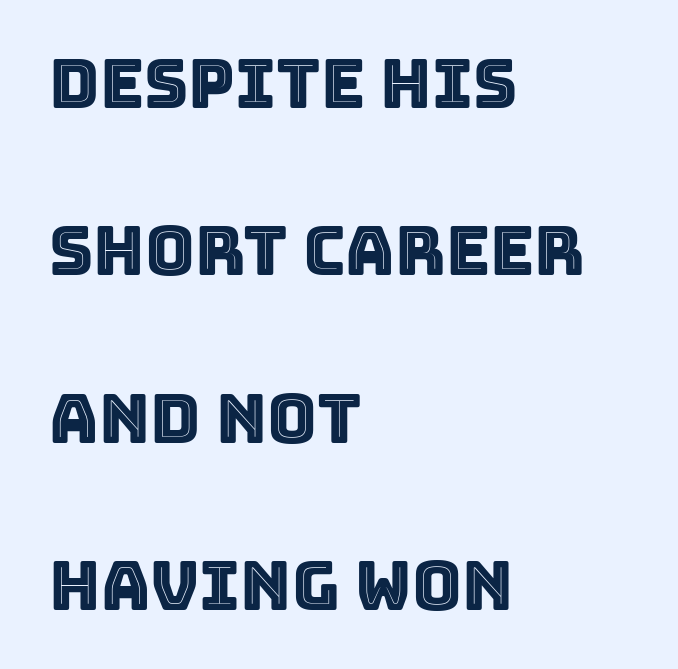
{"italic": "no", "width": "normal", "x_height": "large", "monospaced": "no", "underline": "no", "align": "left", "line_spacing": "loose", "line_spacing_ratio": 2.46, "letter_spacing": "normal", "letter_spacing_em": 0.0, "glyph_px": 68}
